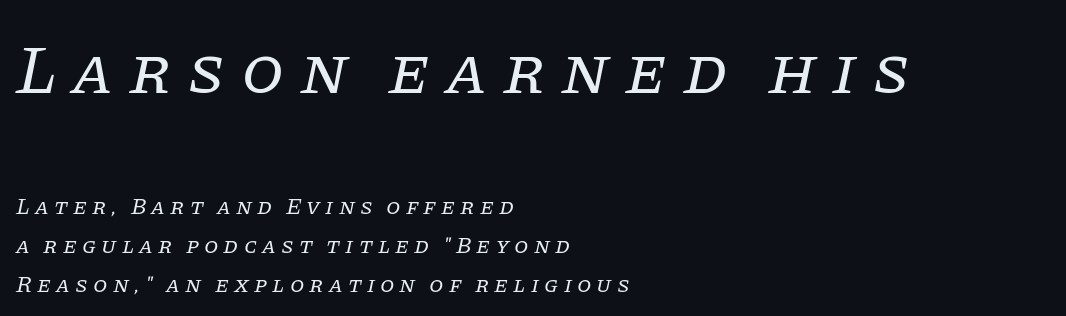
{"serif": "yes", "italic": "yes", "lean": "right", "slant_degrees": 11, "bold": "no", "weight": "regular", "width": "normal", "stroke_contrast": "low", "x_height": "large", "monospaced": "no", "underline": "no", "align": "left", "line_spacing": "normal", "line_spacing_ratio": 1.69, "letter_spacing": "wide", "letter_spacing_em": 0.22, "larger_block": "first", "size_ratio": 3.0, "glyph_px": 69}
